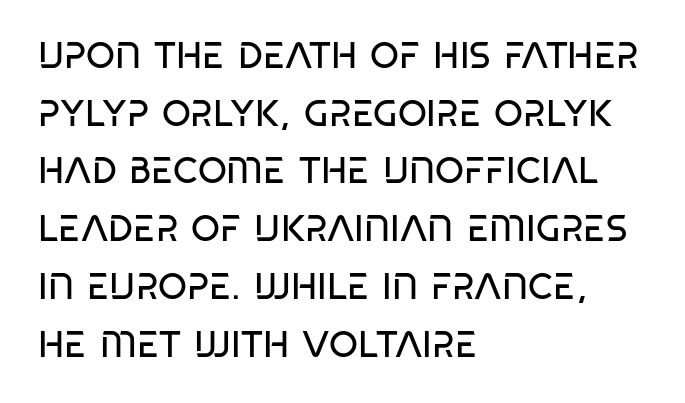
The image shows 37 px regular-weight, condensed sans-serif type, upright; set left-aligned, normal line spacing (1.56x), normal letter spacing, not underlined; low stroke contrast and a large x-height.
